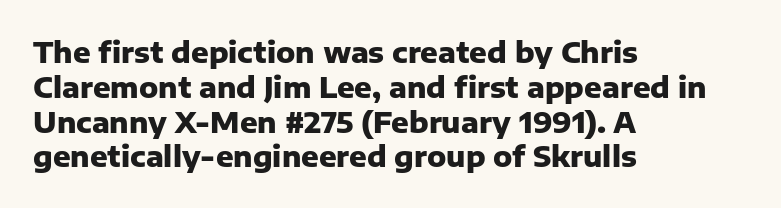
Q: Is the text bold? A: Yes.
Q: Is the text italic (slanted)? A: No, it is upright.
Q: Is the typeface a serif or a sans-serif typeface? A: Sans-serif.
Q: Is the text underlined? A: No.
Q: How is the paragraph aligned? A: Left-aligned.
Q: Is the spacing between letters normal or unusually wide? A: Normal.
Q: Width (condensed, normal, or wide)? A: Normal.
Q: Stroke contrast? A: Low.
Q: x-height? A: Medium.
Q: Monospaced? A: No.
